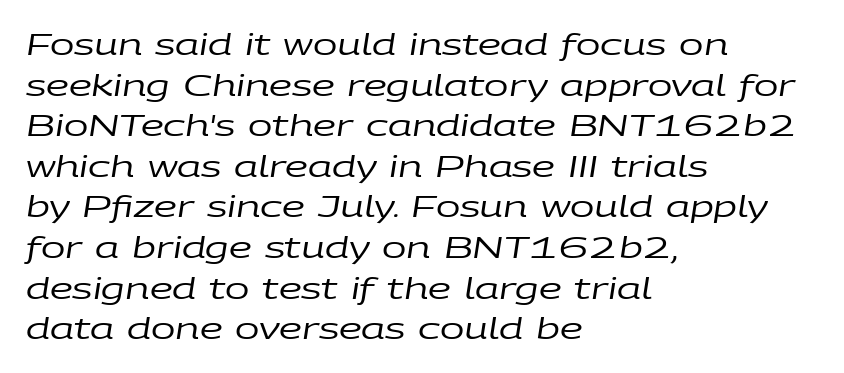
The image shows 29 px regular-weight, wide type, italic (leaning right); set left-aligned, normal line spacing (1.4x), normal letter spacing, not underlined; low stroke contrast and a large x-height.
